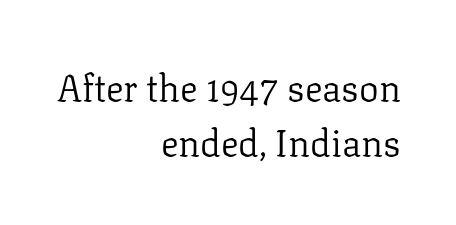
{"serif": "yes", "italic": "no", "bold": "no", "weight": "regular", "width": "normal", "stroke_contrast": "low", "x_height": "medium", "monospaced": "no", "underline": "no", "align": "right", "line_spacing": "normal", "line_spacing_ratio": 1.5, "letter_spacing": "normal", "letter_spacing_em": 0.0, "glyph_px": 37}
